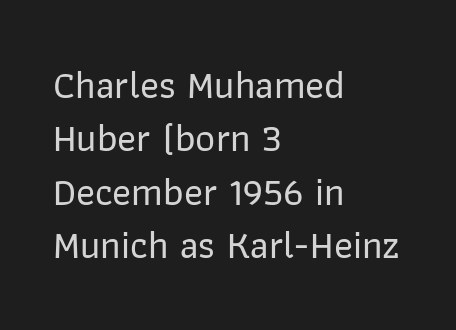
Q: Is the text italic (slanted)? A: No, it is upright.
Q: Is the typeface a serif or a sans-serif typeface? A: Sans-serif.
Q: Is the text underlined? A: No.
Q: How is the paragraph aligned? A: Left-aligned.
Q: Is the spacing between letters normal or unusually wide? A: Normal.
Q: Is the spacing between lines tight, normal or loose? A: Normal.
Q: Width (condensed, normal, or wide)? A: Normal.
Q: Stroke contrast? A: Low.
Q: x-height? A: Medium.
Q: Monospaced? A: No.
